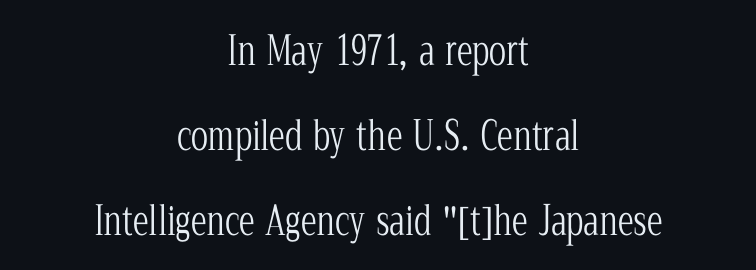
The image shows 40 px light, condensed serif type, upright; set centered, loose line spacing (2.12x), normal letter spacing, not underlined; low stroke contrast and a medium x-height.
